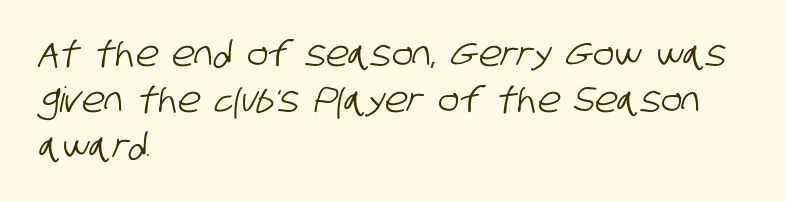
Regarding leading, the lines here are spaced in the standard way. In terms of letterspacing, this is plain default setting. Check under the words: just untouched page. The text was rendered using a sans face with plain stroke endings. The rendering anchors every line to the left-hand side. Proportional: the letters do not fall into vertical columns.
